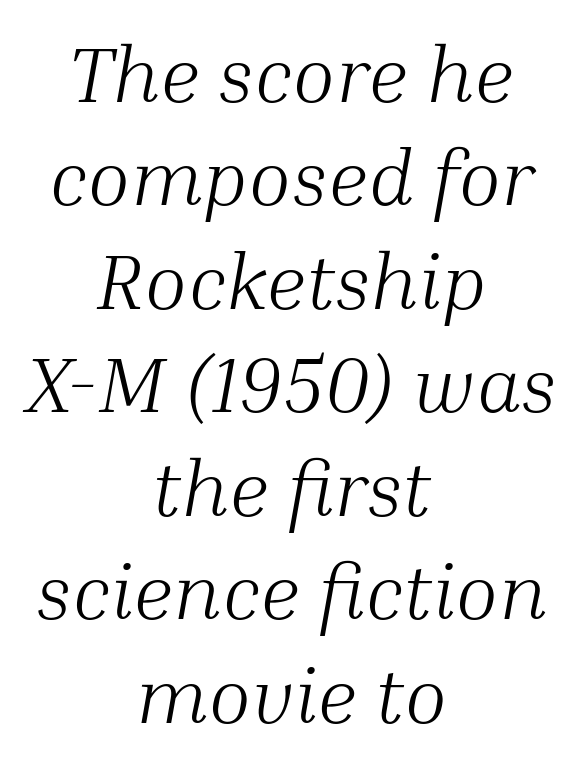
Q: Is the text bold? A: No.
Q: Is the text italic (slanted)? A: Yes, it leans right by about 10 degrees.
Q: Is the typeface a serif or a sans-serif typeface? A: Serif.
Q: Is the text underlined? A: No.
Q: How is the paragraph aligned? A: Centered.
Q: Is the spacing between letters normal or unusually wide? A: Normal.
Q: Is the spacing between lines tight, normal or loose? A: Normal.
Q: Width (condensed, normal, or wide)? A: Normal.
Q: Stroke contrast? A: Medium.
Q: x-height? A: Medium.
Q: Monospaced? A: No.
